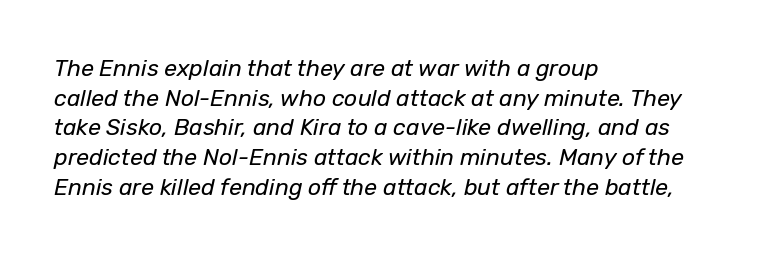
{"italic": "yes", "lean": "right", "slant_degrees": 12, "bold": "no", "underline": "no", "align": "left", "line_spacing": "normal", "line_spacing_ratio": 1.29, "letter_spacing": "normal", "letter_spacing_em": 0.0, "glyph_px": 23}
